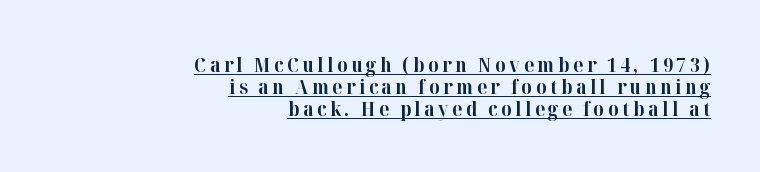
Q: Is the text bold? A: Yes.
Q: Is the text italic (slanted)? A: No, it is upright.
Q: Is the text underlined? A: Yes.
Q: How is the paragraph aligned? A: Right-aligned.
Q: Is the spacing between lines tight, normal or loose? A: Tight.
